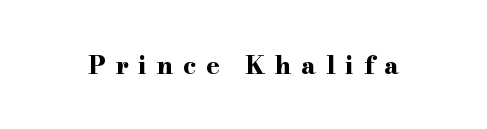
{"italic": "no", "bold": "yes", "underline": "no", "letter_spacing": "wide", "letter_spacing_em": 0.39, "glyph_px": 25}
